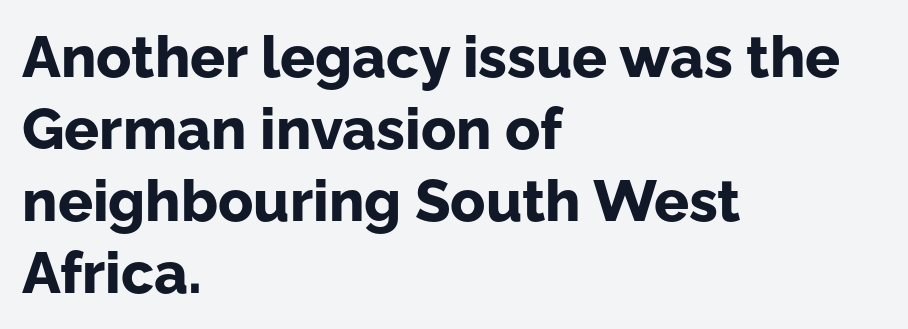
You could call the tracking neutral — neither tight nor loose. Every row of glyphs begins at an identical x-position on the left. Serifs: no, the terminals of the letterforms are clean. Note the varied advance widths — an 'i' is clearly narrower than an 'm'. Heavy, bold letterforms. Underline: absent.
